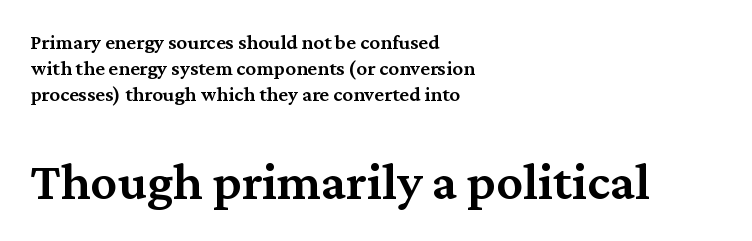
The image shows 53 px semibold serif type, upright; set left-aligned, line spacing 1.24x, normal letter spacing, not underlined; the second (bottom) block is 2.52x larger; medium stroke contrast and a medium x-height.
